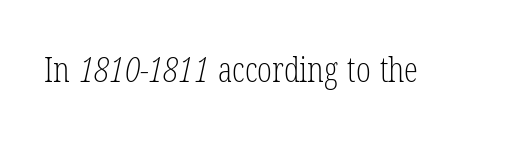
Between one letter and the next there's only the usual sliver of space. Character widths vary here, with narrow letters taking less room than wide ones. Font category for this specimen: serif. The strip under each line holds only bare page. Weight: in the light-to-regular range.
